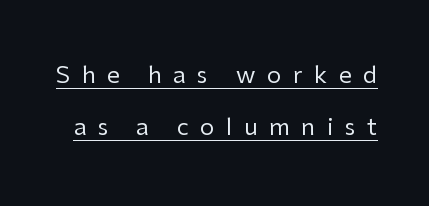
Stroke mass is kept to a normal reading level or below. Posture: vertical. You could only call the tracking loose — the letters float apart. Baseline-to-baseline distance is far greater than the letter height.
